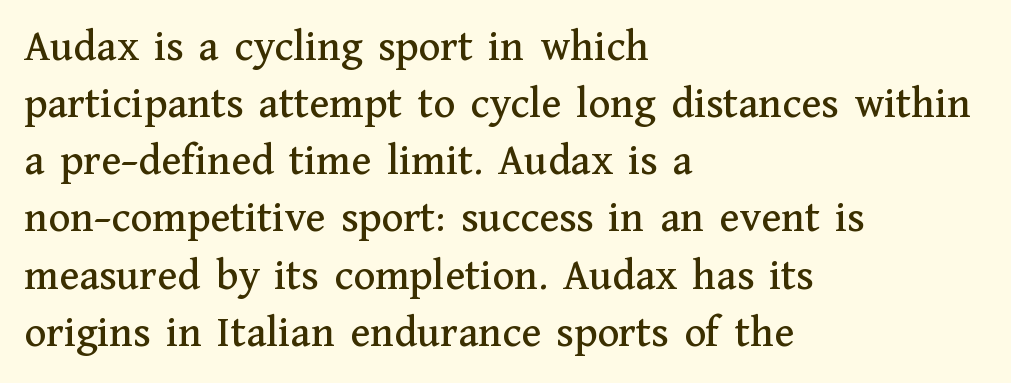
The image shows 45 px serif type, upright; set left-aligned, normal line spacing (1.27x), normal letter spacing, not underlined; medium stroke contrast and a medium x-height.
